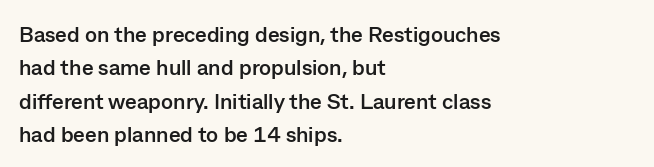
The strip under each line holds only bare page. Between one letter and the next there's only the usual sliver of space. Is there any slant? The stems are plumb. Plenty of ink on the page — the face is bold. Leading matches the norm, producing a regular column.
